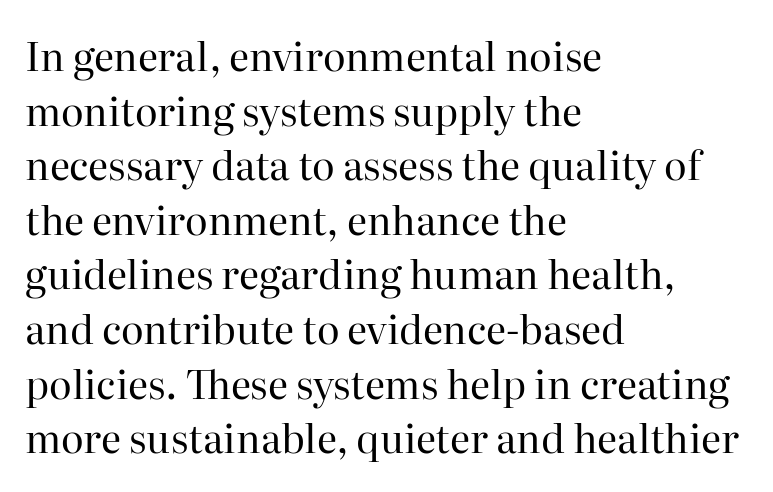
Does the copy run flush right? No — it runs flush left. The block of text has a typical density, with ordinary space between rows. A typesetter would label this face a serif. Is the stroke heavy? The answer is a plain regular-or-lighter. The letters stand straight up with perfectly vertical stems.
